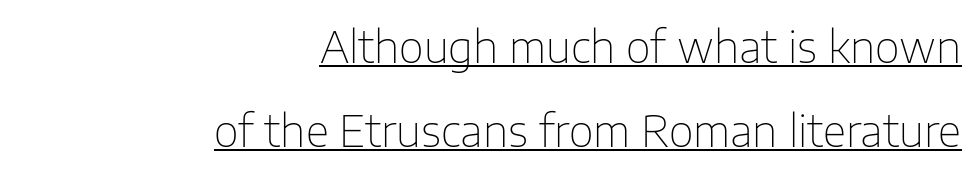
{"serif": "no", "italic": "no", "bold": "no", "weight": "thin", "width": "normal", "stroke_contrast": "low", "x_height": "medium", "monospaced": "no", "underline": "yes", "align": "right", "line_spacing": "loose", "line_spacing_ratio": 1.96, "letter_spacing": "normal", "letter_spacing_em": 0.0, "glyph_px": 43}
